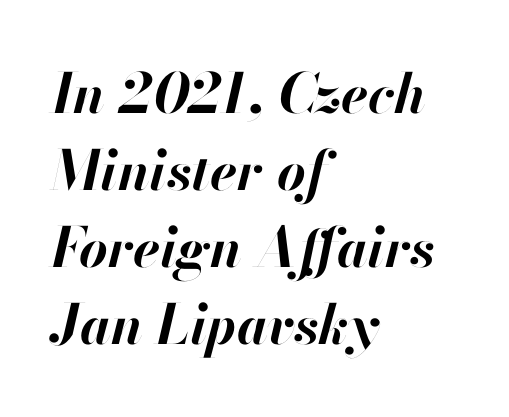
Q: Is the text bold? A: Yes.
Q: Is the text italic (slanted)? A: Yes, it leans right by about 13 degrees.
Q: Is the text underlined? A: No.
Q: How is the paragraph aligned? A: Left-aligned.
Q: Is the spacing between letters normal or unusually wide? A: Normal.
Q: Is the spacing between lines tight, normal or loose? A: Normal.
Q: Width (condensed, normal, or wide)? A: Normal.
Q: Stroke contrast? A: High.
Q: x-height? A: Small.
Q: Monospaced? A: No.
